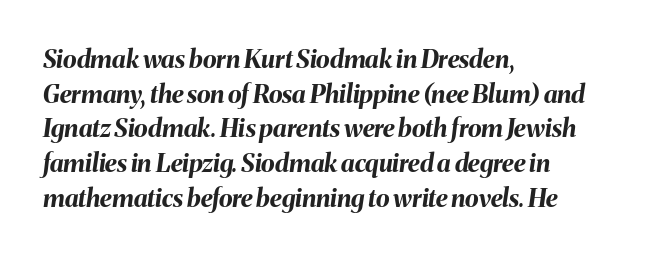
{"italic": "yes", "lean": "right", "slant_degrees": 8, "bold": "yes", "underline": "no", "align": "left", "line_spacing": "normal", "line_spacing_ratio": 1.39, "letter_spacing": "normal", "letter_spacing_em": 0.0, "glyph_px": 25}
